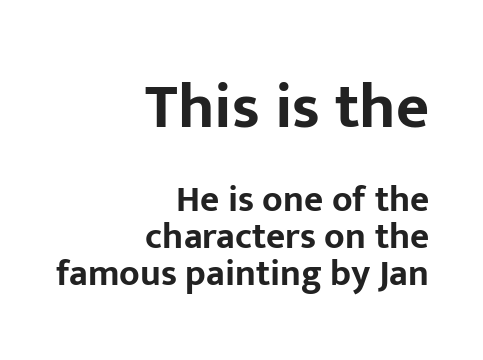
The image shows 64 px bold sans-serif type, upright; set right-aligned, tight line spacing (1.0x), normal letter spacing, not underlined; the first (top) block is 1.73x larger; low stroke contrast and a medium x-height.
